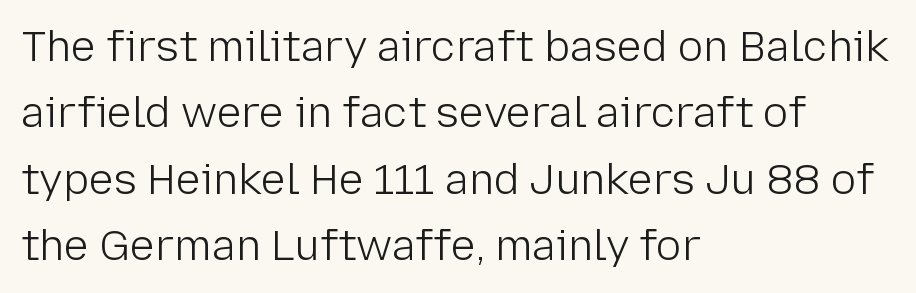
Q: Is the text bold? A: No.
Q: Is the text italic (slanted)? A: No, it is upright.
Q: Is the typeface a serif or a sans-serif typeface? A: Sans-serif.
Q: Is the text underlined? A: No.
Q: How is the paragraph aligned? A: Left-aligned.
Q: Is the spacing between letters normal or unusually wide? A: Normal.
Q: Is the spacing between lines tight, normal or loose? A: Normal.
Q: Width (condensed, normal, or wide)? A: Normal.
Q: Stroke contrast? A: Low.
Q: x-height? A: Medium.
Q: Monospaced? A: No.
